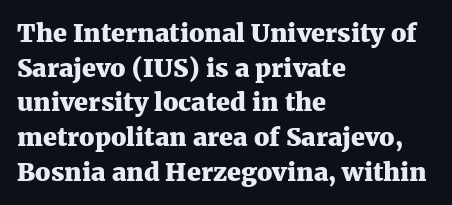
The image shows 25 px bold type, upright; set left-aligned, normal line spacing (1.39x), normal letter spacing, not underlined.
